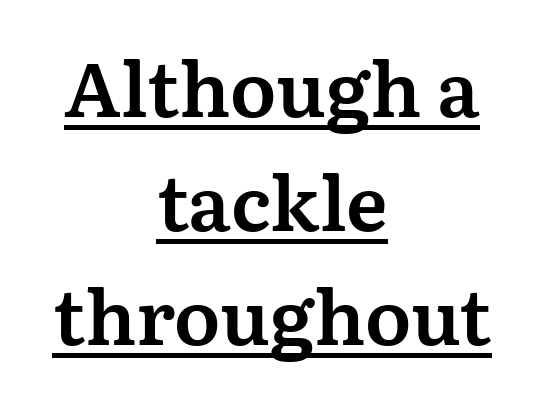
Q: Is the text italic (slanted)? A: No, it is upright.
Q: Is the typeface a serif or a sans-serif typeface? A: Serif.
Q: Is the text underlined? A: Yes.
Q: How is the paragraph aligned? A: Centered.
Q: Is the spacing between letters normal or unusually wide? A: Normal.
Q: Is the spacing between lines tight, normal or loose? A: Normal.
Q: Width (condensed, normal, or wide)? A: Normal.
Q: Stroke contrast? A: Medium.
Q: x-height? A: Medium.
Q: Monospaced? A: No.
